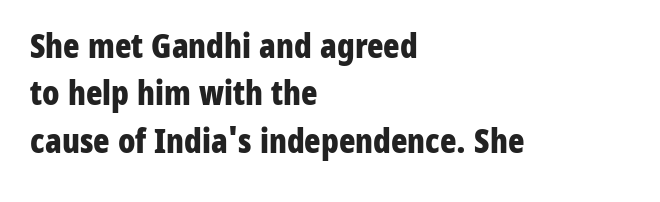
{"serif": "no", "italic": "no", "bold": "yes", "weight": "bold", "width": "condensed", "stroke_contrast": "low", "x_height": "medium", "monospaced": "no", "underline": "no", "align": "left", "line_spacing": "normal", "line_spacing_ratio": 1.39, "letter_spacing": "normal", "letter_spacing_em": 0.0, "glyph_px": 34}
